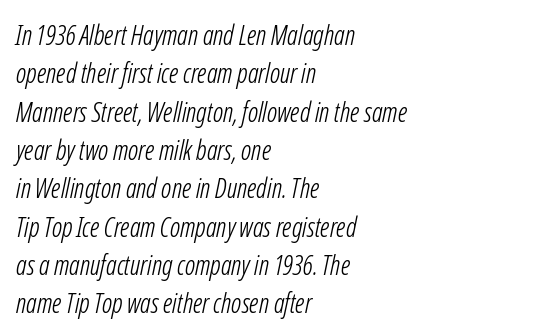
{"bold": "no", "underline": "no", "align": "left", "line_spacing": "normal", "line_spacing_ratio": 1.42, "letter_spacing": "normal", "letter_spacing_em": 0.0, "glyph_px": 27}
